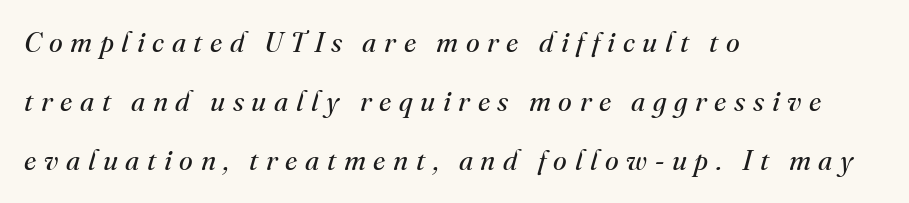
{"serif": "yes", "italic": "yes", "lean": "right", "slant_degrees": 16, "bold": "no", "weight": "regular", "width": "normal", "stroke_contrast": "medium", "x_height": "small", "monospaced": "no", "underline": "no", "align": "left", "line_spacing": "loose", "line_spacing_ratio": 2.11, "letter_spacing": "wide", "letter_spacing_em": 0.27, "glyph_px": 28}
